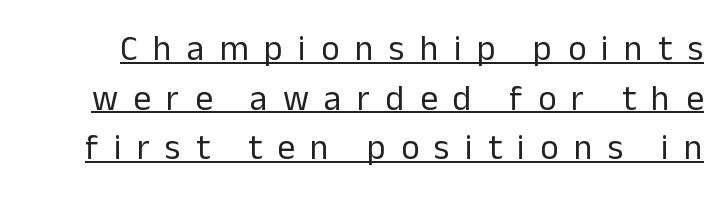
The image shows 35 px regular-weight sans-serif type, upright; set normal line spacing (1.42x), unusually wide letter spacing (+0.44 em), underlined; low stroke contrast and a medium x-height.
